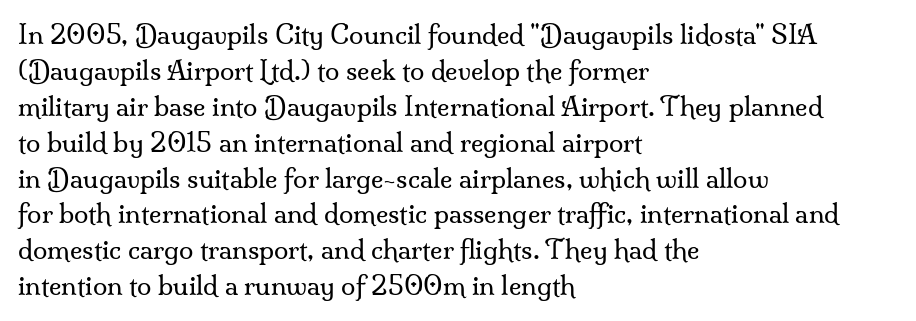
The image shows 26 px text type, upright; set left-aligned, normal line spacing (1.38x), normal letter spacing, not underlined.
